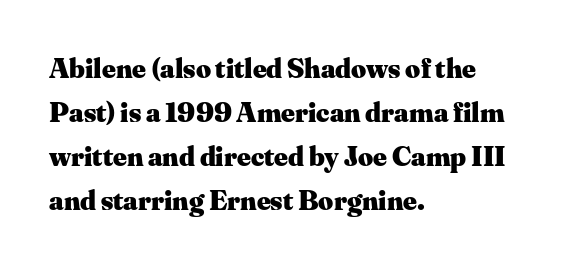
Q: Is the text bold? A: Yes.
Q: Is the text italic (slanted)? A: No, it is upright.
Q: Is the typeface a serif or a sans-serif typeface? A: Serif.
Q: Is the text underlined? A: No.
Q: How is the paragraph aligned? A: Left-aligned.
Q: Is the spacing between letters normal or unusually wide? A: Normal.
Q: Is the spacing between lines tight, normal or loose? A: Normal.
Q: Width (condensed, normal, or wide)? A: Normal.
Q: Stroke contrast? A: Medium.
Q: x-height? A: Small.
Q: Monospaced? A: No.
